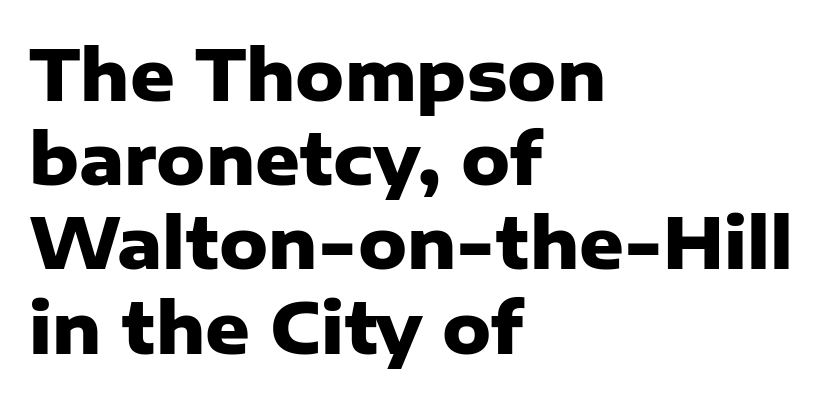
{"serif": "no", "italic": "no", "bold": "yes", "weight": "heavy", "width": "normal", "stroke_contrast": "low", "x_height": "medium", "monospaced": "no", "underline": "no", "align": "left", "line_spacing_ratio": 1.22, "letter_spacing": "normal", "letter_spacing_em": 0.0, "glyph_px": 69}
